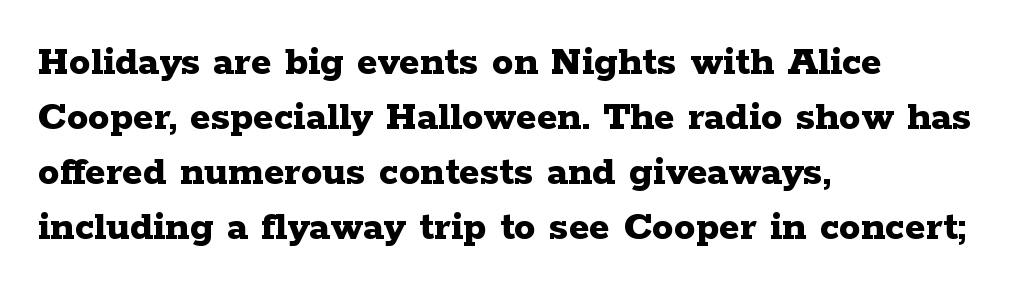
The image shows 43 px bold, wide serif type, upright; set left-aligned, normal line spacing (1.28x), normal letter spacing, not underlined; low stroke contrast and a medium x-height.
